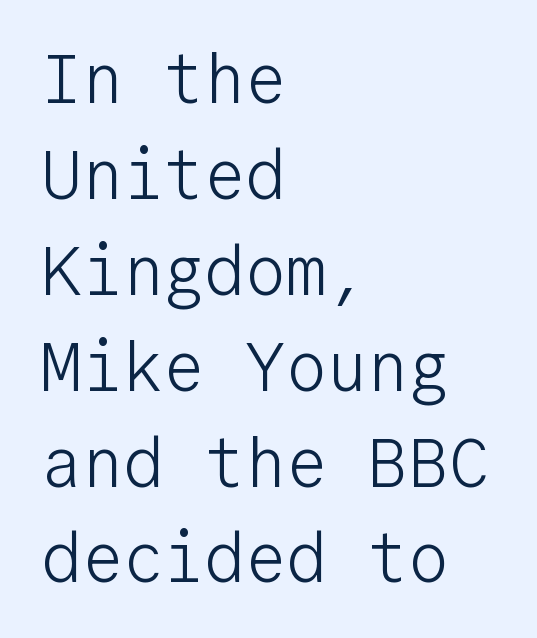
{"serif": "no", "italic": "no", "bold": "no", "weight": "light", "width": "normal", "stroke_contrast": "low", "x_height": "medium", "monospaced": "yes", "underline": "no", "align": "left", "line_spacing": "normal", "line_spacing_ratio": 1.41, "letter_spacing": "normal", "letter_spacing_em": 0.0, "glyph_px": 68}
